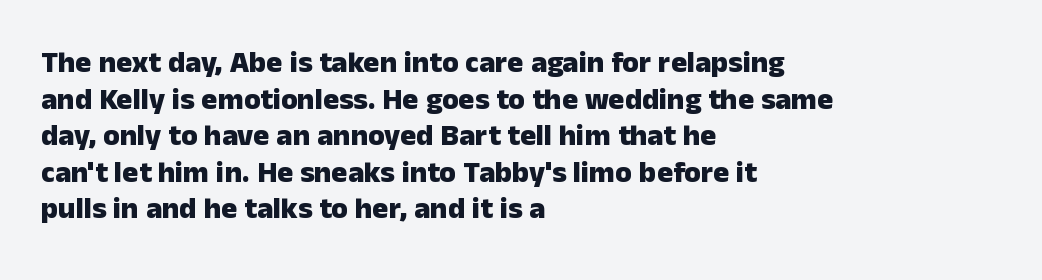
Line beginnings align vertically; line endings do not. What kind of face is this? One without serifs — a sans. Weight: bold. Each word holds together tightly as a unit, with standard inter-letter gaps. Every character sits straight up, as roman type does.
